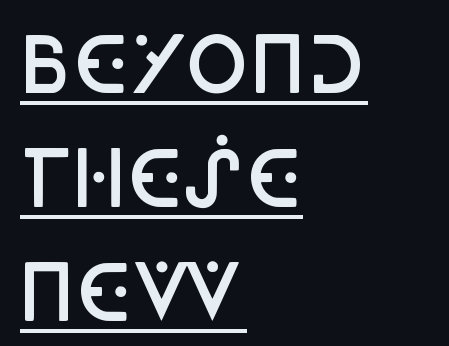
Posture: vertical. What weight is shown? A semibold, between regular and bold. A typesetter would call this proportional, since set widths differ per character. The glyphs in this specimen are sans serif.
